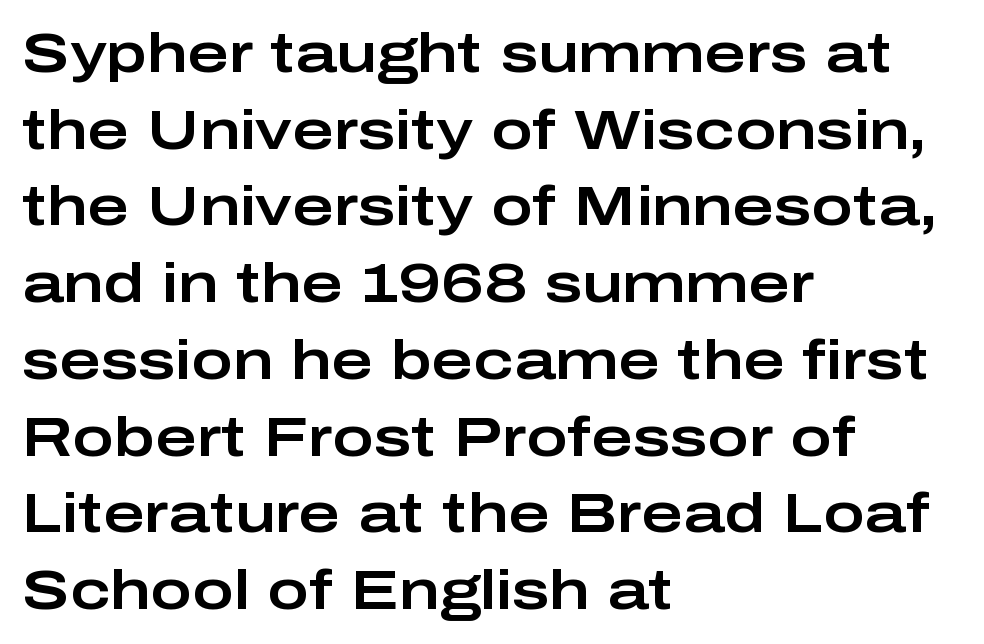
{"serif": "no", "italic": "no", "width": "wide", "stroke_contrast": "low", "x_height": "medium", "monospaced": "no", "underline": "no", "align": "left", "line_spacing": "normal", "line_spacing_ratio": 1.37, "letter_spacing": "normal", "letter_spacing_em": 0.0, "glyph_px": 56}
